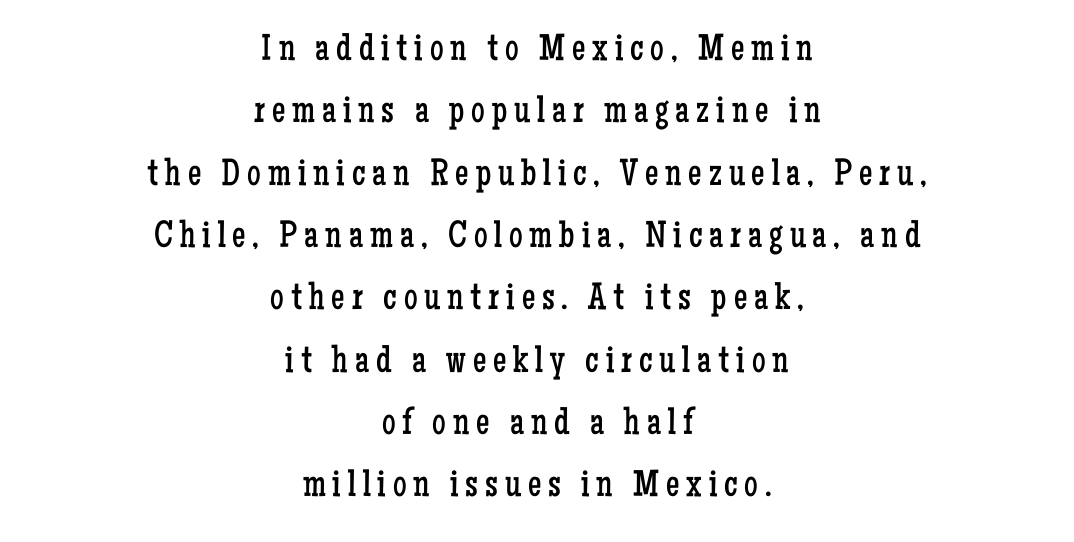
Q: Is the text bold? A: No.
Q: Is the text italic (slanted)? A: No, it is upright.
Q: Is the typeface a serif or a sans-serif typeface? A: Serif.
Q: Is the text underlined? A: No.
Q: How is the paragraph aligned? A: Centered.
Q: Is the spacing between lines tight, normal or loose? A: Normal.
Q: Width (condensed, normal, or wide)? A: Condensed.
Q: Stroke contrast? A: Low.
Q: x-height? A: Medium.
Q: Monospaced? A: No.
